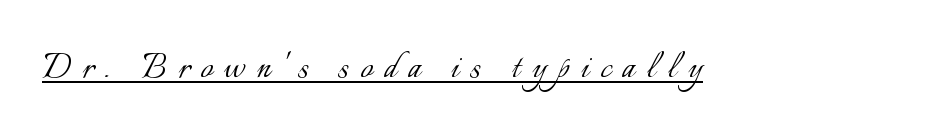
Q: Is the text bold? A: No.
Q: Is the text italic (slanted)? A: Yes.
Q: Is the text underlined? A: Yes.
Q: Is the spacing between letters normal or unusually wide? A: Unusually wide.
Q: Width (condensed, normal, or wide)? A: Normal.
Q: Stroke contrast? A: Low.
Q: x-height? A: Small.
Q: Monospaced? A: No.
